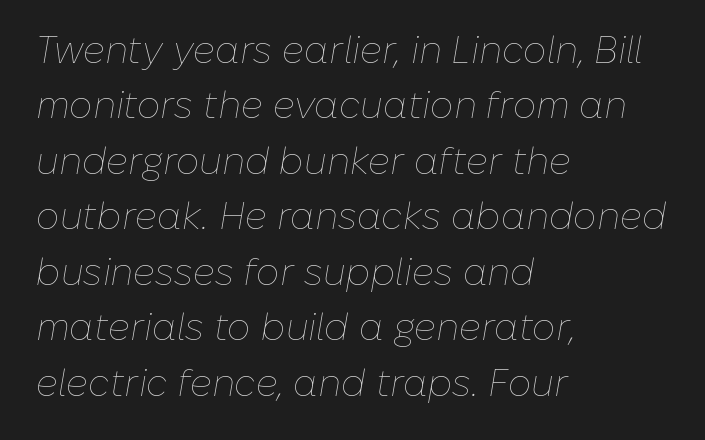
The image shows 37 px thin type, italic (leaning right); set left-aligned, normal line spacing (1.5x), normal letter spacing, not underlined; low stroke contrast and a medium x-height.
